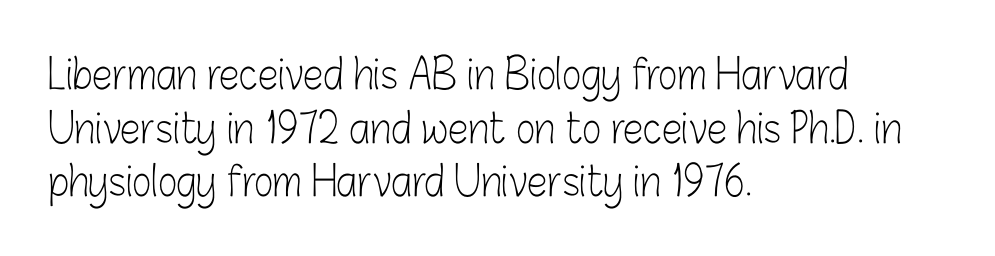
The image shows 41 px light, condensed sans-serif type, upright; set left-aligned, normal line spacing (1.31x), normal letter spacing, not underlined; low stroke contrast and a medium x-height.
